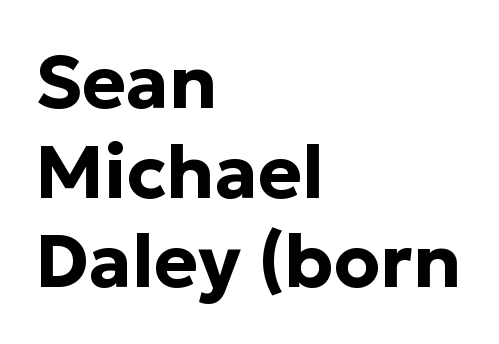
The image shows 74 px bold sans-serif type, upright; set left-aligned, line spacing 1.21x, normal letter spacing, not underlined; low stroke contrast and a medium x-height.
